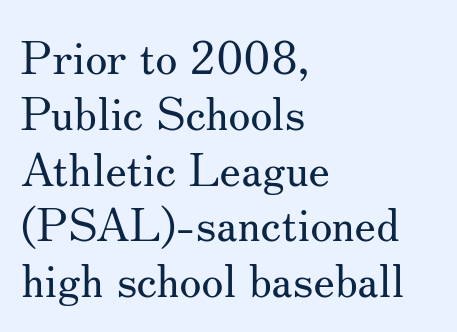
Q: Is the text bold? A: No.
Q: Is the text italic (slanted)? A: No, it is upright.
Q: Is the typeface a serif or a sans-serif typeface? A: Serif.
Q: Is the text underlined? A: No.
Q: How is the paragraph aligned? A: Left-aligned.
Q: Is the spacing between letters normal or unusually wide? A: Normal.
Q: Width (condensed, normal, or wide)? A: Normal.
Q: Stroke contrast? A: Medium.
Q: x-height? A: Small.
Q: Monospaced? A: No.
